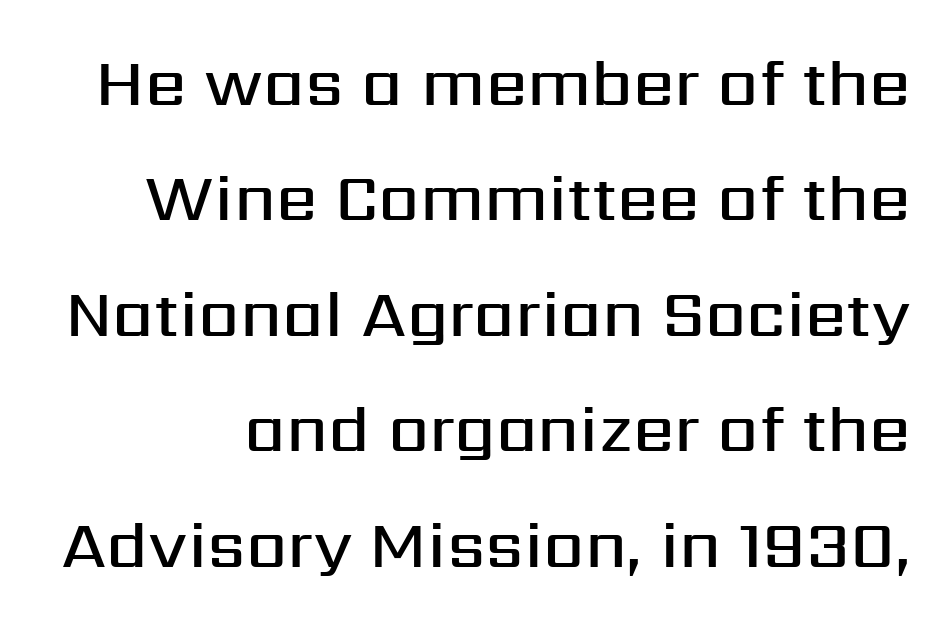
{"serif": "no", "italic": "no", "bold": "semi", "weight": "semibold", "width": "normal", "stroke_contrast": "medium", "x_height": "medium", "monospaced": "no", "underline": "no", "line_spacing_ratio": 1.75, "letter_spacing": "normal", "letter_spacing_em": 0.0, "glyph_px": 66}
